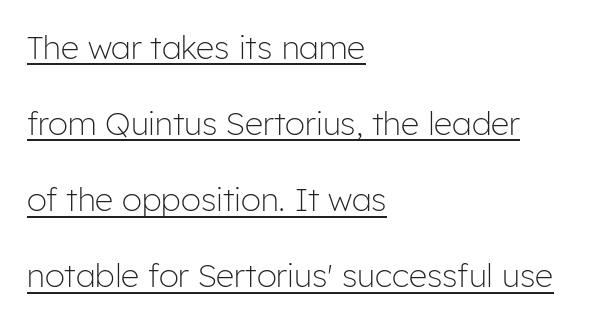
{"serif": "no", "italic": "no", "bold": "no", "weight": "light", "width": "normal", "stroke_contrast": "low", "x_height": "medium", "monospaced": "no", "underline": "yes", "align": "left", "line_spacing": "loose", "line_spacing_ratio": 2.38, "letter_spacing": "normal", "letter_spacing_em": 0.0, "glyph_px": 32}
